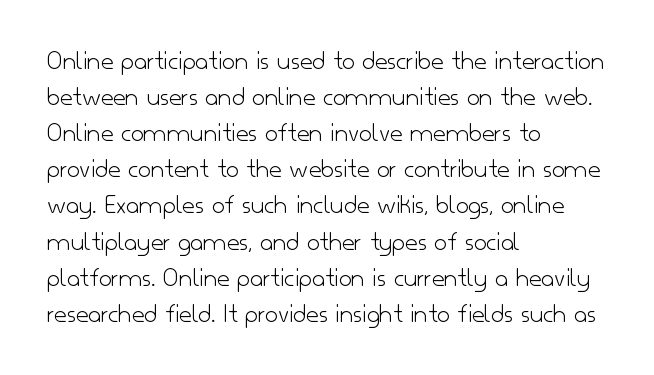
The axis of the letterforms is exactly vertical. The horizontal fit of the characters is conventional and even. No chunkiness to these letters — they're not bold. The passage shown is not underscored anywhere. The letters advance in unequal steps, a hallmark of proportional type. The paragraph has a hard left edge and a soft right edge.
